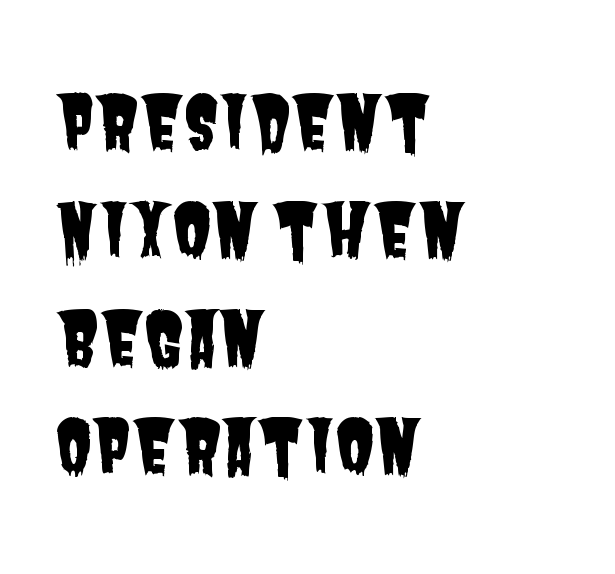
{"serif": "no", "width": "condensed", "stroke_contrast": "low", "x_height": "large", "monospaced": "no", "underline": "no", "align": "left", "line_spacing": "normal", "line_spacing_ratio": 1.5, "letter_spacing": "normal", "letter_spacing_em": 0.0, "glyph_px": 72}
